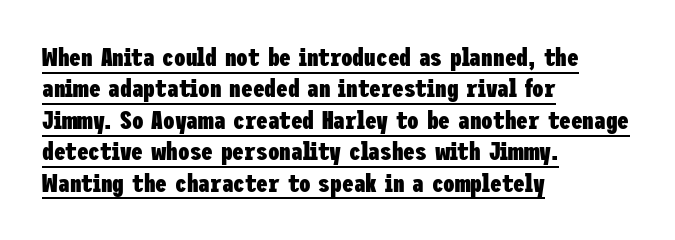
{"italic": "no", "bold": "yes", "underline": "yes", "align": "left", "line_spacing_ratio": 1.21, "letter_spacing": "normal", "letter_spacing_em": 0.0, "glyph_px": 26}
